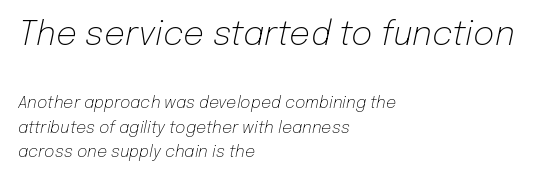
The rendering keeps characters at their native spacing. The typography opts for an oblique posture over an upright one. Each new line begins a customary step beneath the previous one. Look at the glyph heights: the upper group is clearly the bigger setting. Check under the words: just untouched page. The weight tops out at a normal text grade.
